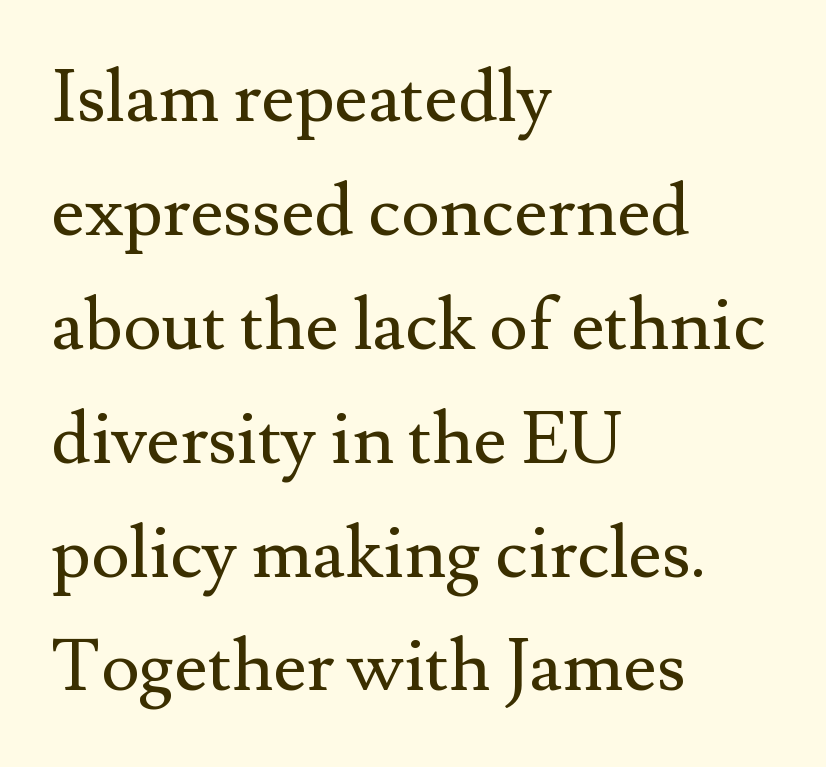
The image shows 73 px regular-weight serif type, upright; set left-aligned, normal line spacing (1.56x), normal letter spacing, not underlined; medium stroke contrast and a small x-height.
